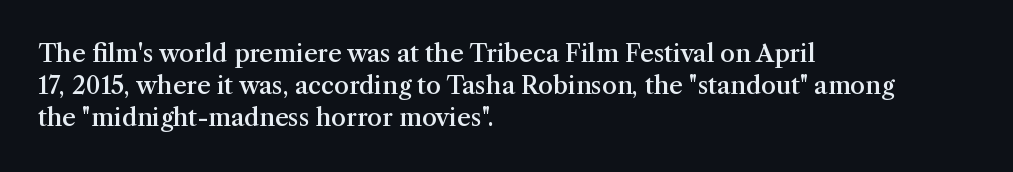
Q: Is the text bold? A: Semi-bold.
Q: Is the text italic (slanted)? A: No, it is upright.
Q: Is the text underlined? A: No.
Q: How is the paragraph aligned? A: Left-aligned.
Q: Is the spacing between letters normal or unusually wide? A: Normal.
Q: Is the spacing between lines tight, normal or loose? A: Normal.
